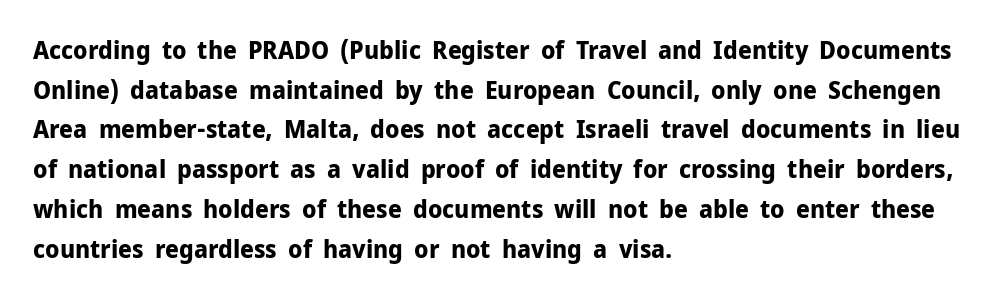
{"italic": "no", "bold": "yes", "underline": "no", "align": "left", "line_spacing": "normal", "line_spacing_ratio": 1.59, "letter_spacing": "normal", "letter_spacing_em": 0.0, "glyph_px": 25}
